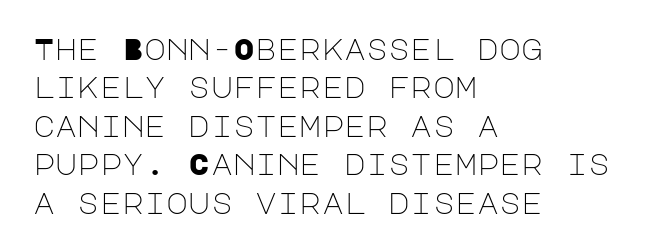
{"serif": "no", "italic": "no", "bold": "no", "weight": "light", "width": "normal", "stroke_contrast": "low", "x_height": "large", "underline": "no", "align": "left", "line_spacing": "normal", "line_spacing_ratio": 1.28, "letter_spacing": "normal", "letter_spacing_em": 0.0, "glyph_px": 30}
